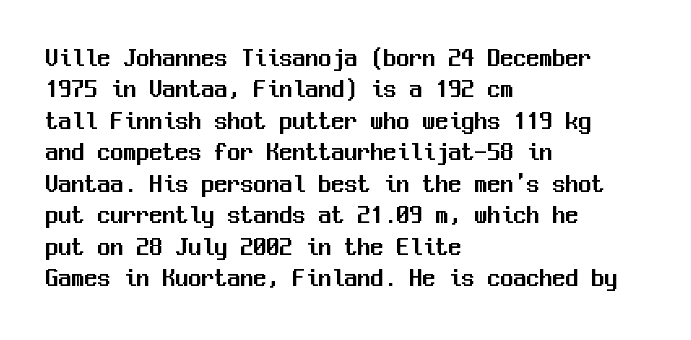
{"italic": "no", "underline": "no", "align": "left", "line_spacing_ratio": 1.21, "letter_spacing": "normal", "letter_spacing_em": 0.0, "glyph_px": 26}
